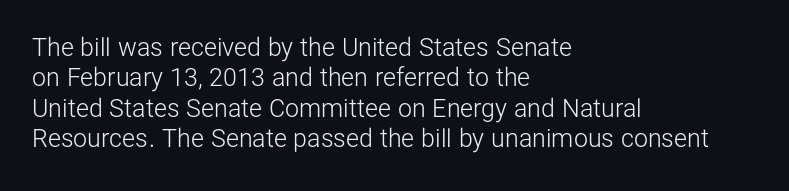
Q: Is the text bold? A: No.
Q: Is the text italic (slanted)? A: No, it is upright.
Q: Is the text underlined? A: No.
Q: How is the paragraph aligned? A: Left-aligned.
Q: Is the spacing between letters normal or unusually wide? A: Normal.
